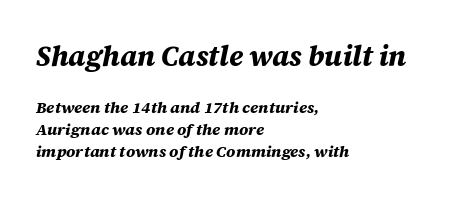
The upper block of text is set noticeably larger than the block beneath it. Regarding leading, the lines here are spaced in the standard way. Character widths vary here, with narrow letters taking less room than wide ones. An italicized treatment has been applied to the whole sample.
